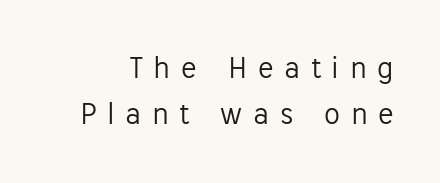
The image shows 32 px light sans-serif type, upright; set normal line spacing (1.44x), unusually wide letter spacing (+0.33 em), not underlined; low stroke contrast and a medium x-height.
